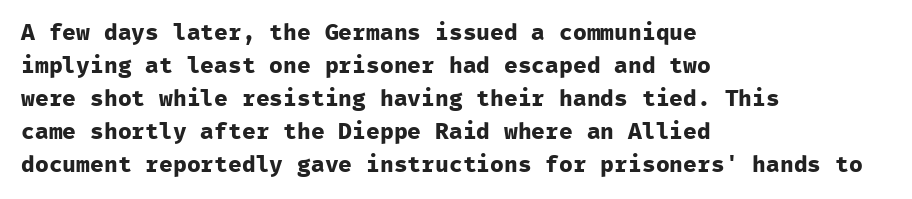
{"italic": "no", "bold": "yes", "underline": "no", "align": "left", "line_spacing": "normal", "line_spacing_ratio": 1.44, "letter_spacing": "normal", "letter_spacing_em": 0.0, "glyph_px": 23}
